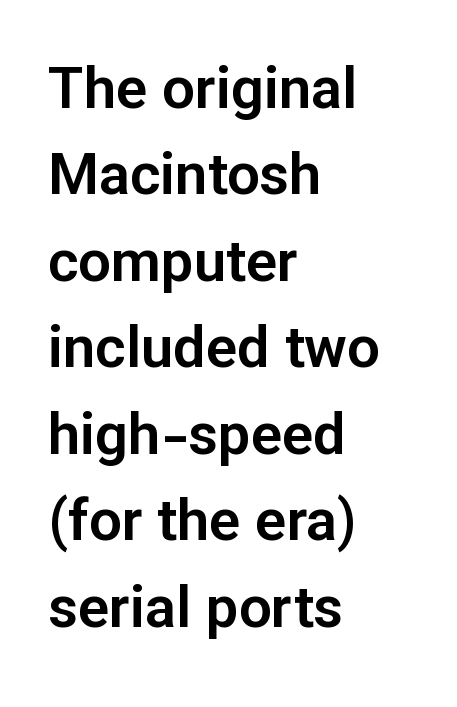
Q: Is the text italic (slanted)? A: No, it is upright.
Q: Is the typeface a serif or a sans-serif typeface? A: Sans-serif.
Q: Is the text underlined? A: No.
Q: How is the paragraph aligned? A: Left-aligned.
Q: Is the spacing between letters normal or unusually wide? A: Normal.
Q: Is the spacing between lines tight, normal or loose? A: Normal.
Q: Width (condensed, normal, or wide)? A: Normal.
Q: Stroke contrast? A: Low.
Q: x-height? A: Medium.
Q: Monospaced? A: No.
